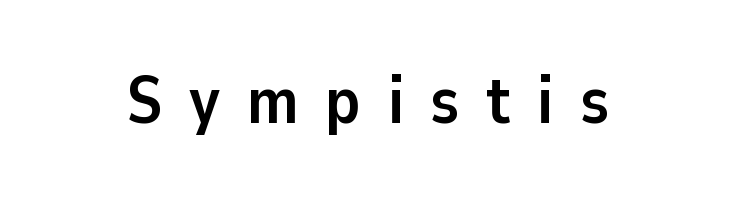
Q: Is the text bold? A: Yes.
Q: Is the text italic (slanted)? A: No, it is upright.
Q: Is the typeface a serif or a sans-serif typeface? A: Sans-serif.
Q: Is the text underlined? A: No.
Q: Is the spacing between letters normal or unusually wide? A: Unusually wide.
Q: Width (condensed, normal, or wide)? A: Normal.
Q: Stroke contrast? A: Low.
Q: x-height? A: Medium.
Q: Monospaced? A: No.
